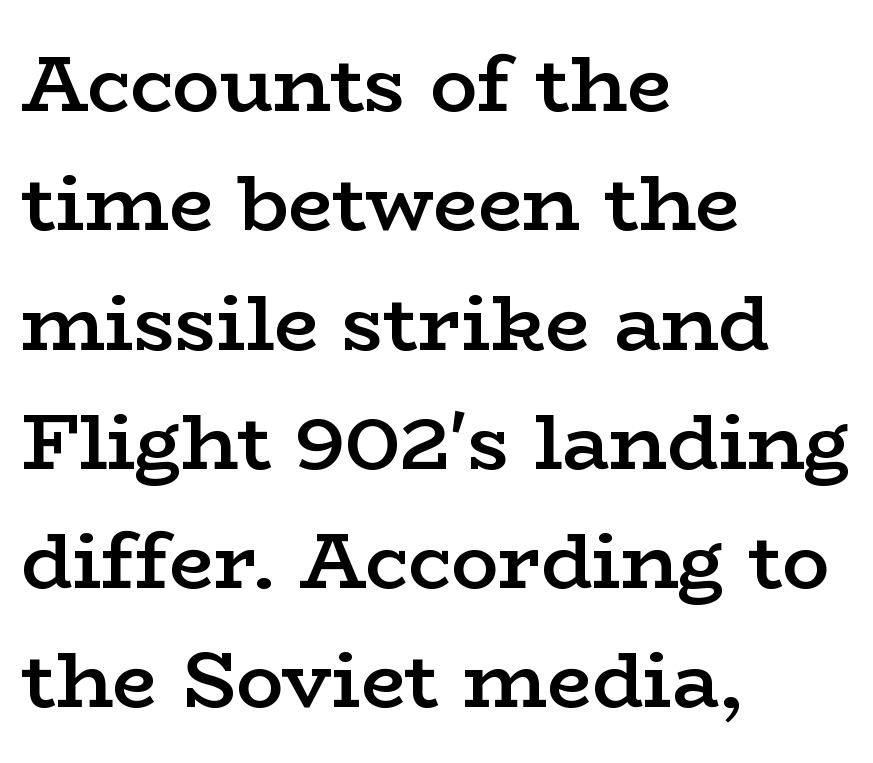
Q: Is the text bold? A: Semi-bold.
Q: Is the text italic (slanted)? A: No, it is upright.
Q: Is the typeface a serif or a sans-serif typeface? A: Serif.
Q: Is the text underlined? A: No.
Q: How is the paragraph aligned? A: Left-aligned.
Q: Is the spacing between letters normal or unusually wide? A: Normal.
Q: Is the spacing between lines tight, normal or loose? A: Normal.
Q: Width (condensed, normal, or wide)? A: Wide.
Q: Stroke contrast? A: Low.
Q: x-height? A: Medium.
Q: Monospaced? A: No.
